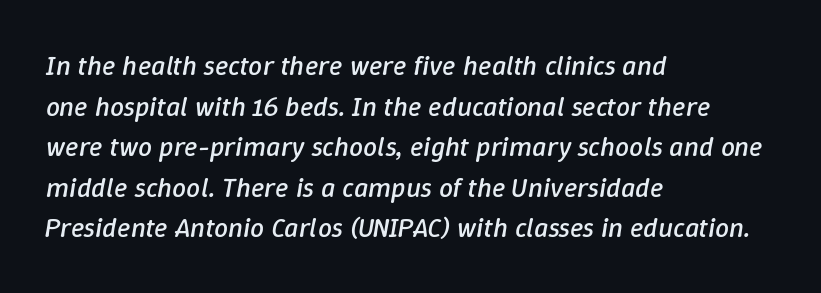
Q: Is the text bold? A: No.
Q: Is the text italic (slanted)? A: Yes, it leans right by about 9 degrees.
Q: Is the text underlined? A: No.
Q: How is the paragraph aligned? A: Left-aligned.
Q: Is the spacing between letters normal or unusually wide? A: Normal.
Q: Is the spacing between lines tight, normal or loose? A: Normal.
Q: Width (condensed, normal, or wide)? A: Normal.
Q: Stroke contrast? A: Low.
Q: x-height? A: Medium.
Q: Monospaced? A: No.
